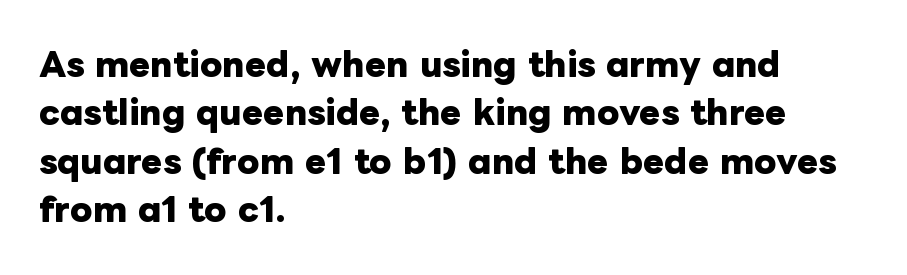
Summary of weight: heavy, a full bold. Underline: absent. No extra tracking has been applied to these lines. Designer's note — italics off, roman on. The lines are quadded left.
